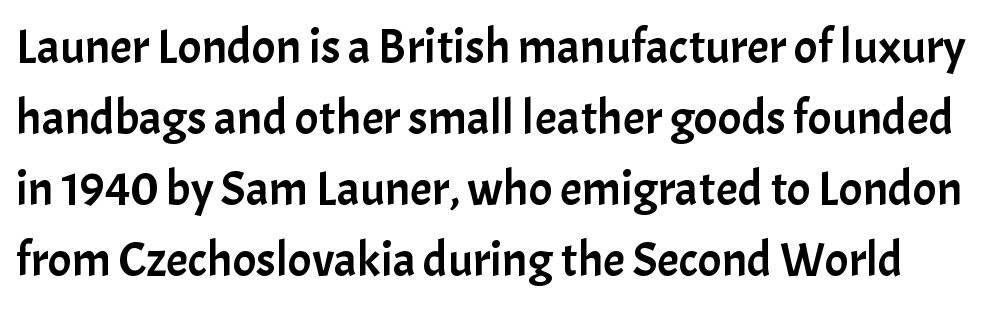
Note the varied advance widths — an 'i' is clearly narrower than an 'm'. This rendering features lettering with no underline. The tracking reads as untouched default to a designer's eye. Letterform terminals end flat and unadorned throughout the passage.
